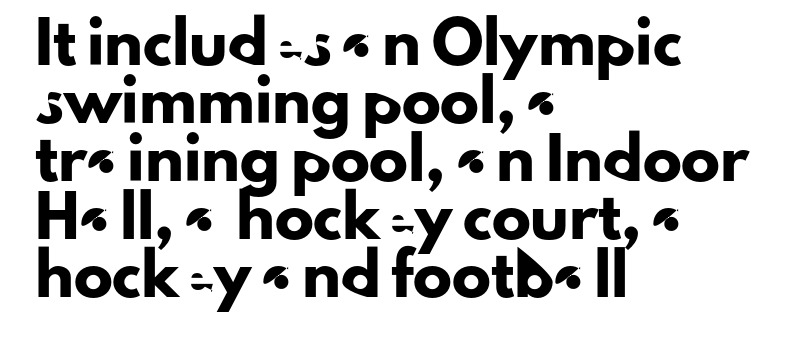
{"serif": "no", "italic": "no", "width": "normal", "stroke_contrast": "low", "x_height": "small", "monospaced": "no", "underline": "no", "align": "left", "line_spacing": "normal", "line_spacing_ratio": 1.49, "letter_spacing": "normal", "letter_spacing_em": 0.0, "glyph_px": 39}
